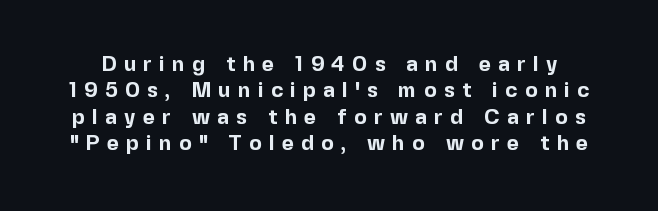
The image shows 21 px bold type, upright; set normal line spacing (1.26x), unusually wide letter spacing (+0.35 em), not underlined.
